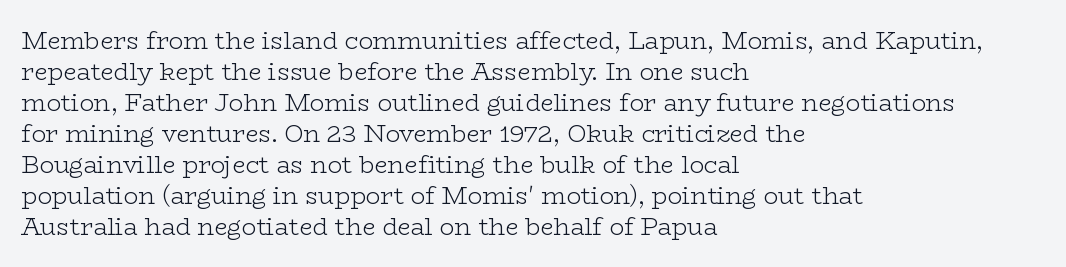
{"italic": "no", "bold": "no", "underline": "no", "align": "left", "line_spacing": "normal", "line_spacing_ratio": 1.29, "letter_spacing": "normal", "letter_spacing_em": 0.0, "glyph_px": 24}
